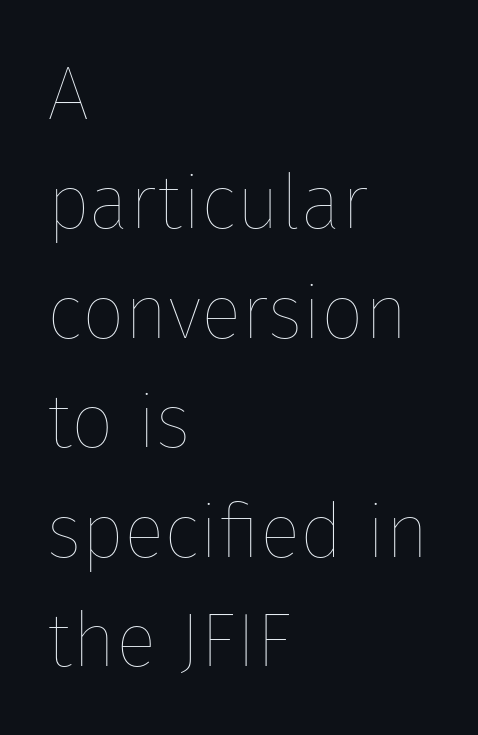
{"italic": "no", "bold": "no", "weight": "thin", "width": "normal", "stroke_contrast": "low", "x_height": "medium", "monospaced": "no", "underline": "no", "align": "left", "line_spacing": "normal", "line_spacing_ratio": 1.44, "letter_spacing": "normal", "letter_spacing_em": 0.0, "glyph_px": 76}
